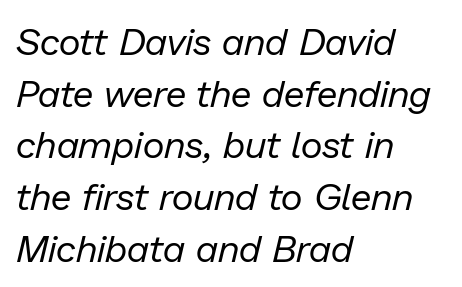
The image shows 38 px regular-weight type, italic (leaning right); set left-aligned, normal line spacing (1.36x), normal letter spacing, not underlined; low stroke contrast and a medium x-height.
